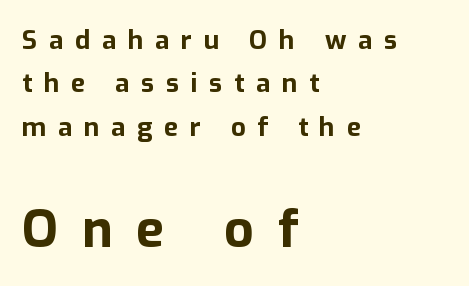
Q: Is the text bold? A: Yes.
Q: Is the text italic (slanted)? A: No, it is upright.
Q: Is the typeface a serif or a sans-serif typeface? A: Sans-serif.
Q: Is the text underlined? A: No.
Q: How is the paragraph aligned? A: Left-aligned.
Q: Is the spacing between letters normal or unusually wide? A: Unusually wide.
Q: Is the spacing between lines tight, normal or loose? A: Normal.
Q: Which block of text is set in a larger size, the first (top) or the second (bottom)? A: The second (bottom) one.
Q: Width (condensed, normal, or wide)? A: Normal.
Q: Stroke contrast? A: Low.
Q: x-height? A: Medium.
Q: Monospaced? A: No.
